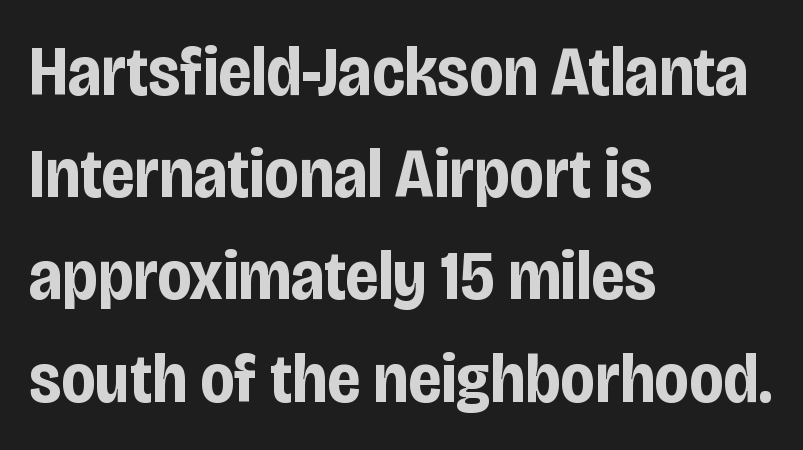
{"serif": "no", "italic": "no", "bold": "yes", "weight": "bold", "width": "condensed", "stroke_contrast": "low", "x_height": "large", "monospaced": "no", "underline": "no", "align": "left", "line_spacing": "normal", "line_spacing_ratio": 1.46, "letter_spacing": "normal", "letter_spacing_em": 0.0, "glyph_px": 70}
